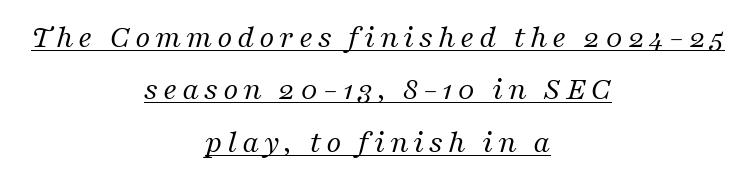
Q: Is the text bold? A: No.
Q: Is the text italic (slanted)? A: Yes, it leans right by about 16 degrees.
Q: Is the typeface a serif or a sans-serif typeface? A: Serif.
Q: Is the text underlined? A: Yes.
Q: How is the paragraph aligned? A: Centered.
Q: Is the spacing between lines tight, normal or loose? A: Normal.
Q: Width (condensed, normal, or wide)? A: Normal.
Q: Stroke contrast? A: Medium.
Q: x-height? A: Medium.
Q: Monospaced? A: No.
